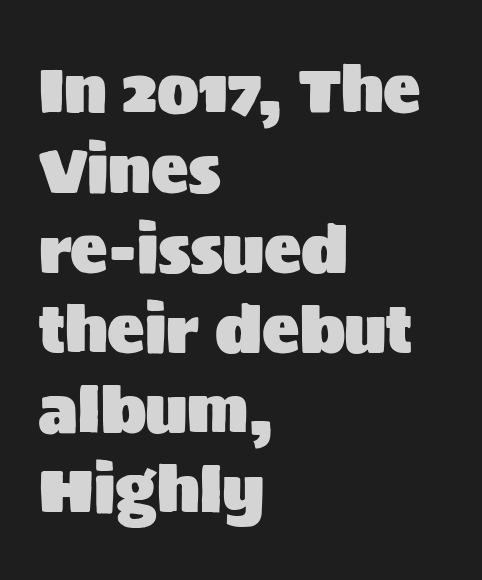
Q: Is the text italic (slanted)? A: No, it is upright.
Q: Is the typeface a serif or a sans-serif typeface? A: Sans-serif.
Q: Is the text underlined? A: No.
Q: How is the paragraph aligned? A: Left-aligned.
Q: Is the spacing between letters normal or unusually wide? A: Normal.
Q: Is the spacing between lines tight, normal or loose? A: Normal.
Q: Width (condensed, normal, or wide)? A: Normal.
Q: Stroke contrast? A: Medium.
Q: x-height? A: Large.
Q: Monospaced? A: No.
